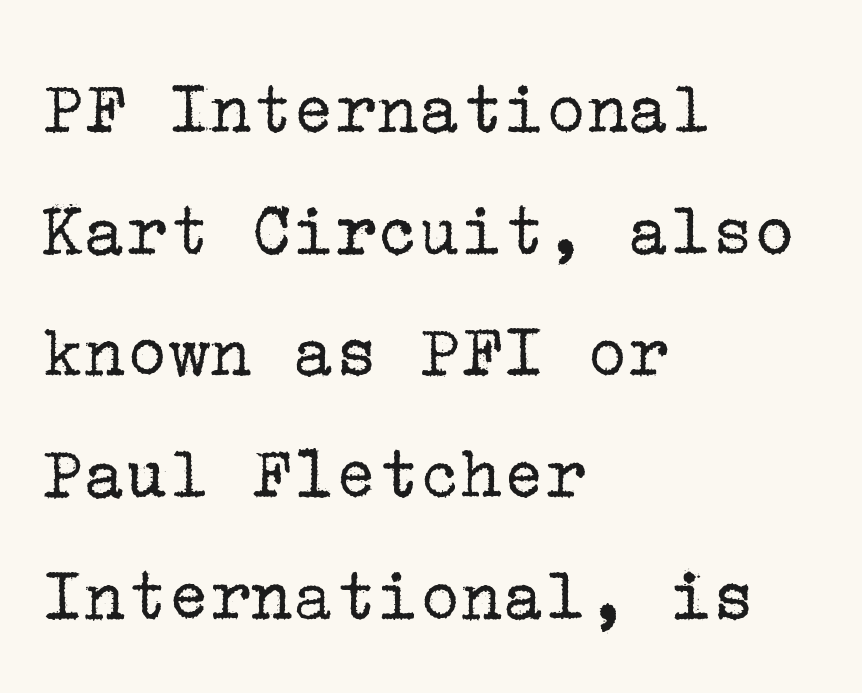
The image shows 78 px regular-weight serif type, upright; set left-aligned, normal line spacing (1.56x), normal letter spacing, not underlined; low stroke contrast and a medium x-height.
